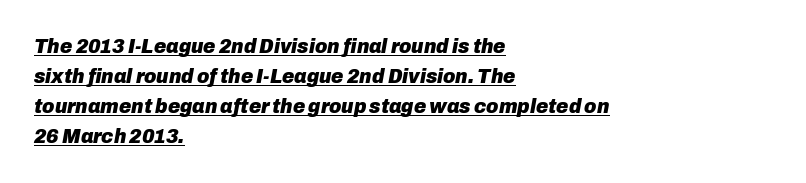
The image shows 21 px bold type, italic (leaning right); set left-aligned, normal line spacing (1.43x), normal letter spacing, underlined.
